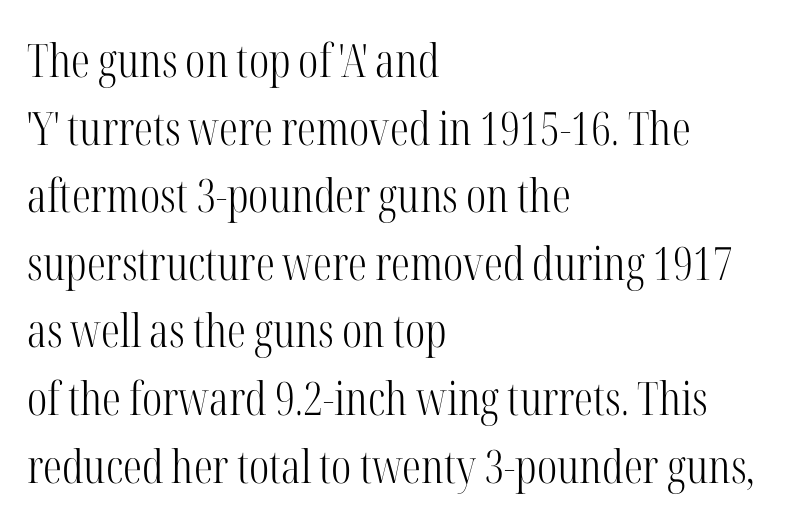
{"serif": "yes", "italic": "no", "bold": "no", "weight": "light", "width": "condensed", "stroke_contrast": "high", "x_height": "medium", "monospaced": "no", "underline": "no", "align": "left", "line_spacing": "normal", "line_spacing_ratio": 1.47, "letter_spacing": "normal", "letter_spacing_em": 0.0, "glyph_px": 46}
